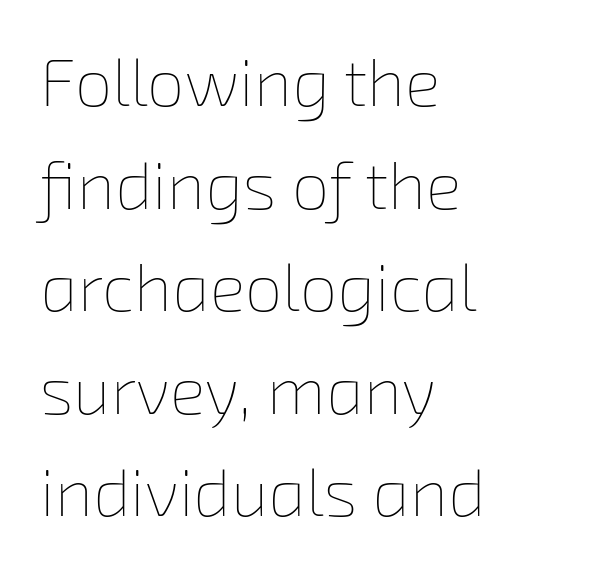
Q: Is the text bold? A: No.
Q: Is the text underlined? A: No.
Q: How is the paragraph aligned? A: Left-aligned.
Q: Is the spacing between letters normal or unusually wide? A: Normal.
Q: Is the spacing between lines tight, normal or loose? A: Normal.
Q: Width (condensed, normal, or wide)? A: Normal.
Q: Stroke contrast? A: Low.
Q: x-height? A: Medium.
Q: Monospaced? A: No.
